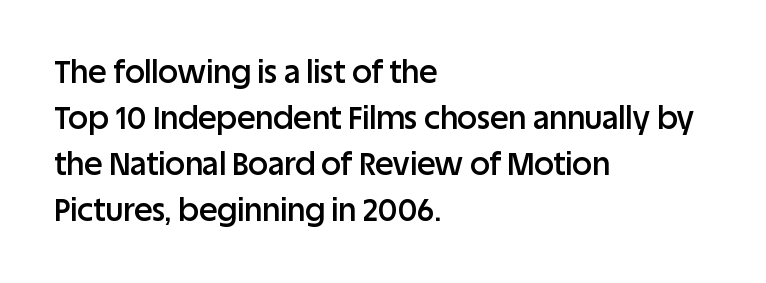
The image shows 31 px semibold sans-serif type, upright; set left-aligned, normal line spacing (1.48x), normal letter spacing, not underlined; low stroke contrast and a large x-height.
